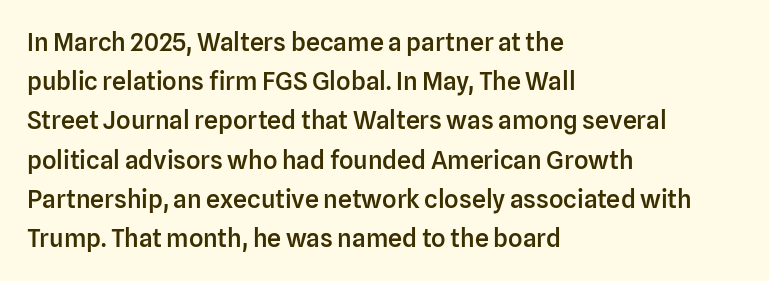
The image shows 25 px text type, upright; set left-aligned, normal line spacing (1.57x), normal letter spacing, not underlined.
